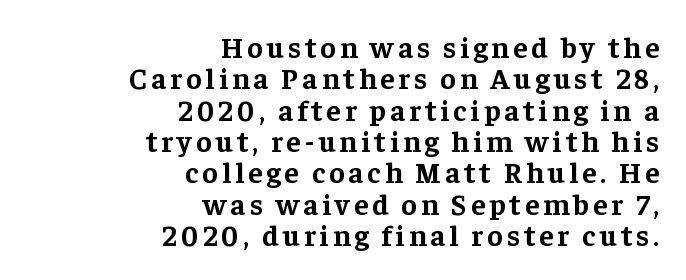
Q: Is the text bold? A: Yes.
Q: Is the text italic (slanted)? A: No, it is upright.
Q: Is the typeface a serif or a sans-serif typeface? A: Serif.
Q: Is the text underlined? A: No.
Q: How is the paragraph aligned? A: Right-aligned.
Q: Is the spacing between lines tight, normal or loose? A: Tight.
Q: Width (condensed, normal, or wide)? A: Normal.
Q: Stroke contrast? A: Low.
Q: x-height? A: Medium.
Q: Monospaced? A: No.
